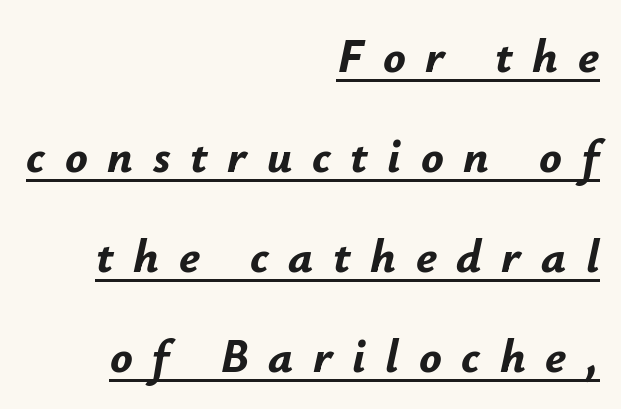
The image shows 47 px bold type, italic (leaning right); set right-aligned, loose line spacing (2.13x), unusually wide letter spacing (+0.42 em), underlined; low stroke contrast and a small x-height.
